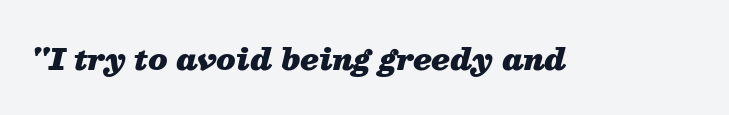
Q: Is the text bold? A: Yes.
Q: Is the text italic (slanted)? A: Yes, it leans right by about 13 degrees.
Q: Is the text underlined? A: No.
Q: Is the spacing between letters normal or unusually wide? A: Normal.
Q: Width (condensed, normal, or wide)? A: Normal.
Q: Stroke contrast? A: Medium.
Q: x-height? A: Medium.
Q: Monospaced? A: No.
